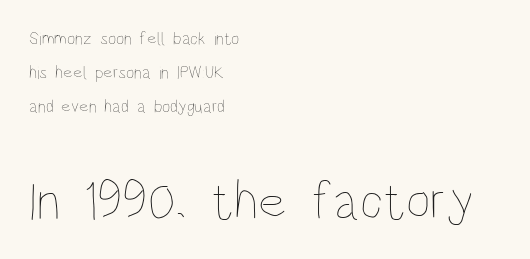
The image shows 54 px thin, condensed type, upright; set left-aligned, line spacing 1.89x, normal letter spacing, not underlined; the second (bottom) block is 3.0x larger; low stroke contrast and a large x-height.
